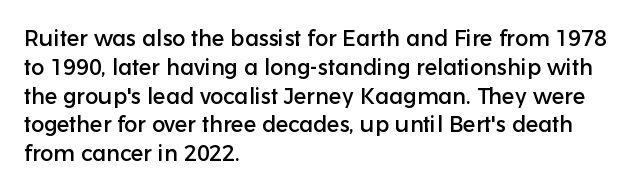
{"italic": "no", "underline": "no", "align": "left", "line_spacing": "normal", "line_spacing_ratio": 1.31, "letter_spacing": "normal", "letter_spacing_em": 0.0, "glyph_px": 22}
